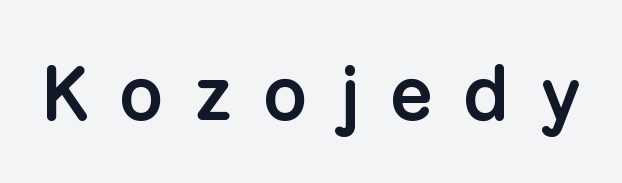
{"serif": "no", "italic": "no", "bold": "semi", "weight": "semibold", "width": "normal", "stroke_contrast": "low", "x_height": "medium", "monospaced": "no", "underline": "no", "letter_spacing": "wide", "letter_spacing_em": 0.39, "glyph_px": 78}
